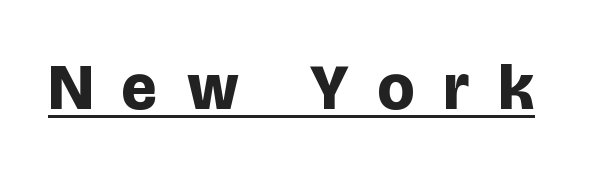
Tracking here is generous; glyphs stand well apart from one another. These characters rest on top of a visible drawn line. Varying glyph widths throughout — classic text-font behaviour. Every character sits straight up, as roman type does. Compared with an ordinary text face, these strokes are far heavier — a full bold. The type family on display is of the sans-serif kind.
